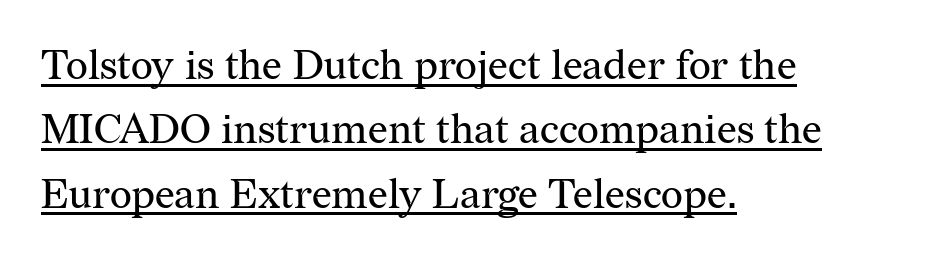
Q: Is the text bold? A: No.
Q: Is the text italic (slanted)? A: No, it is upright.
Q: Is the typeface a serif or a sans-serif typeface? A: Serif.
Q: Is the text underlined? A: Yes.
Q: How is the paragraph aligned? A: Left-aligned.
Q: Is the spacing between letters normal or unusually wide? A: Normal.
Q: Is the spacing between lines tight, normal or loose? A: Normal.
Q: Width (condensed, normal, or wide)? A: Normal.
Q: Stroke contrast? A: Medium.
Q: x-height? A: Medium.
Q: Monospaced? A: No.
